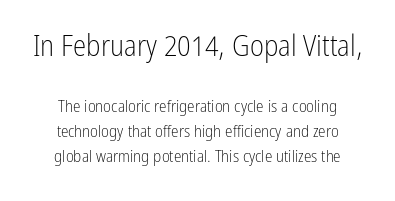
Q: Is the text bold? A: No.
Q: Is the text italic (slanted)? A: No, it is upright.
Q: Is the typeface a serif or a sans-serif typeface? A: Sans-serif.
Q: Is the text underlined? A: No.
Q: How is the paragraph aligned? A: Centered.
Q: Is the spacing between letters normal or unusually wide? A: Normal.
Q: Is the spacing between lines tight, normal or loose? A: Normal.
Q: Which block of text is set in a larger size, the first (top) or the second (bottom)? A: The first (top) one.
Q: Width (condensed, normal, or wide)? A: Condensed.
Q: Stroke contrast? A: Low.
Q: x-height? A: Medium.
Q: Monospaced? A: No.
